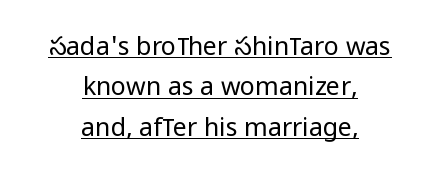
{"italic": "no", "bold": "no", "underline": "yes", "align": "center", "line_spacing": "normal", "line_spacing_ratio": 1.62, "letter_spacing": "normal", "letter_spacing_em": 0.0, "glyph_px": 25}
